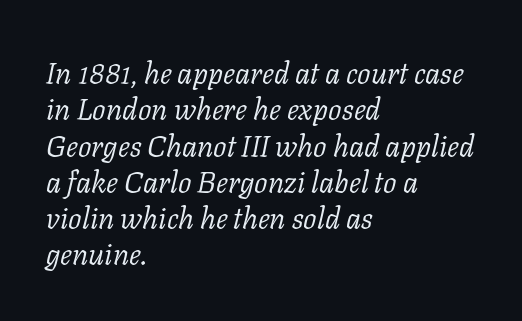
{"serif": "yes", "italic": "yes", "lean": "right", "slant_degrees": 11, "bold": "no", "weight": "light", "width": "normal", "stroke_contrast": "low", "x_height": "medium", "monospaced": "no", "underline": "no", "align": "left", "line_spacing_ratio": 1.21, "letter_spacing": "normal", "letter_spacing_em": 0.0, "glyph_px": 30}
